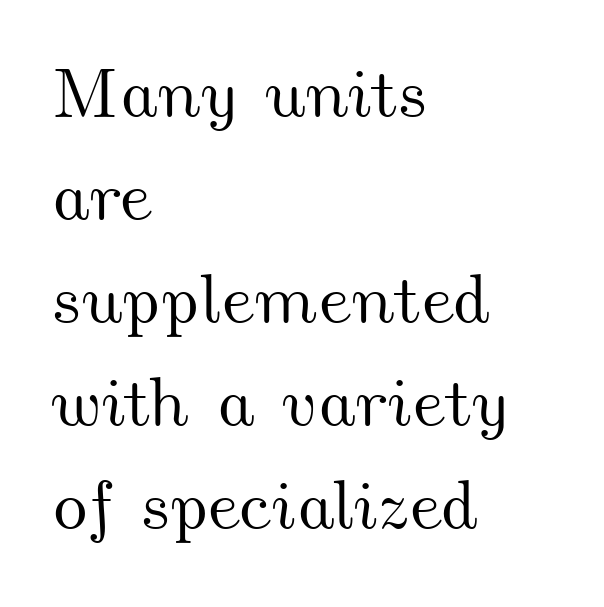
The image shows 70 px wide type; set left-aligned, normal line spacing (1.47x), normal letter spacing, not underlined; medium stroke contrast and a small x-height.
